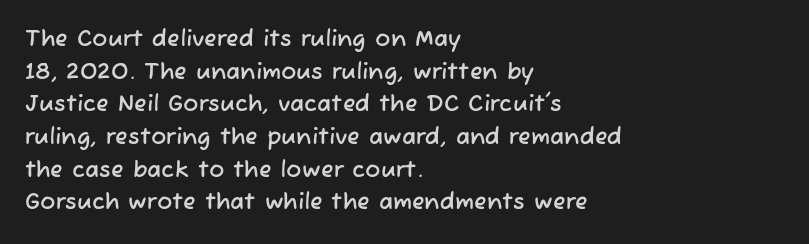
Q: Is the text underlined? A: No.
Q: How is the paragraph aligned? A: Left-aligned.
Q: Is the spacing between letters normal or unusually wide? A: Normal.
Q: Is the spacing between lines tight, normal or loose? A: Normal.
